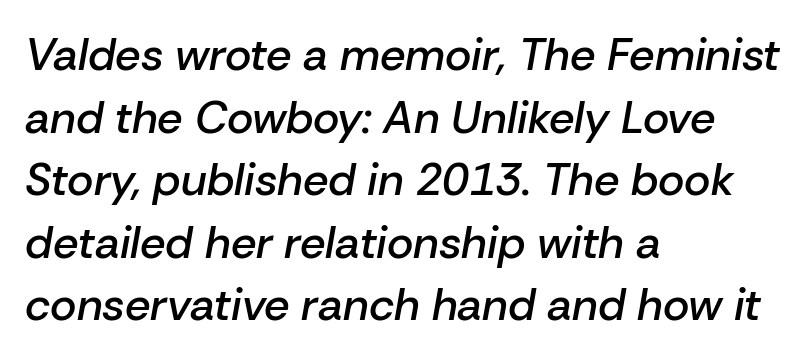
Q: Is the text bold? A: Semi-bold.
Q: Is the text italic (slanted)? A: Yes, it leans right by about 10 degrees.
Q: Is the text underlined? A: No.
Q: How is the paragraph aligned? A: Left-aligned.
Q: Is the spacing between letters normal or unusually wide? A: Normal.
Q: Is the spacing between lines tight, normal or loose? A: Normal.
Q: Width (condensed, normal, or wide)? A: Normal.
Q: Stroke contrast? A: Low.
Q: x-height? A: Medium.
Q: Monospaced? A: No.
